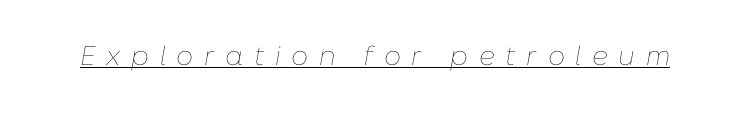
Stroke mass is kept to a normal reading level or below. Quick note: italic. Letter spacing: wide. Honestly, the underline is the first thing you notice here.
